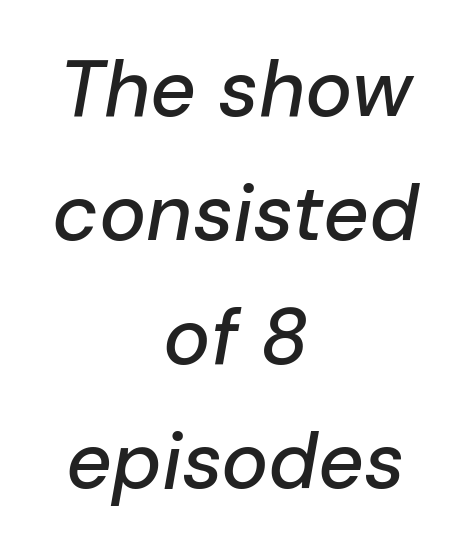
The vertical gap from one line to the next is medium. Plain, unruled lines of type. Words appear dense and cohesive because spacing is normal. An italicized treatment has been applied to the whole sample. Think of a printed novel: that variable character pitch is what you see here.
